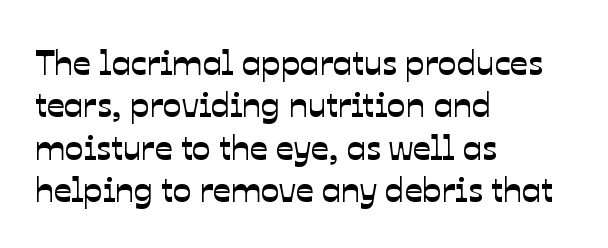
{"serif": "no", "width": "normal", "stroke_contrast": "low", "x_height": "medium", "monospaced": "no", "underline": "no", "align": "left", "line_spacing_ratio": 1.21, "letter_spacing": "normal", "letter_spacing_em": 0.0, "glyph_px": 35}
